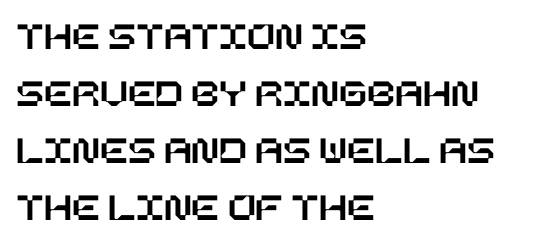
The image shows 41 px text type, upright; set left-aligned, normal line spacing (1.39x), normal letter spacing, not underlined; low stroke contrast and a large x-height.
